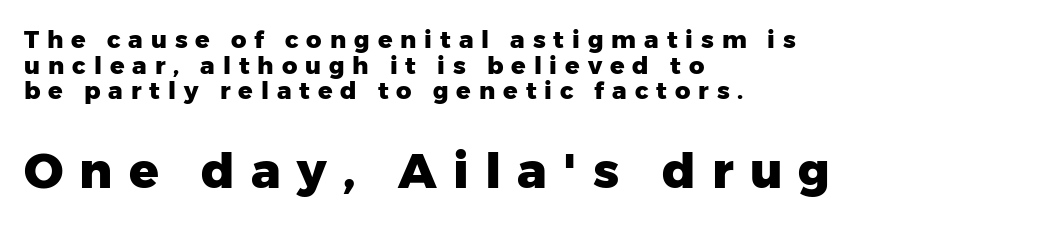
Does the lettering tilt? It doesn't — this is upright. This rendering widens character spacing well past its baseline value. Block two is the big one; block one sits smaller above it. Each row of text sits above clean, open space. This rendering employs a face without finishing strokes, i.e., a sans-serif.
